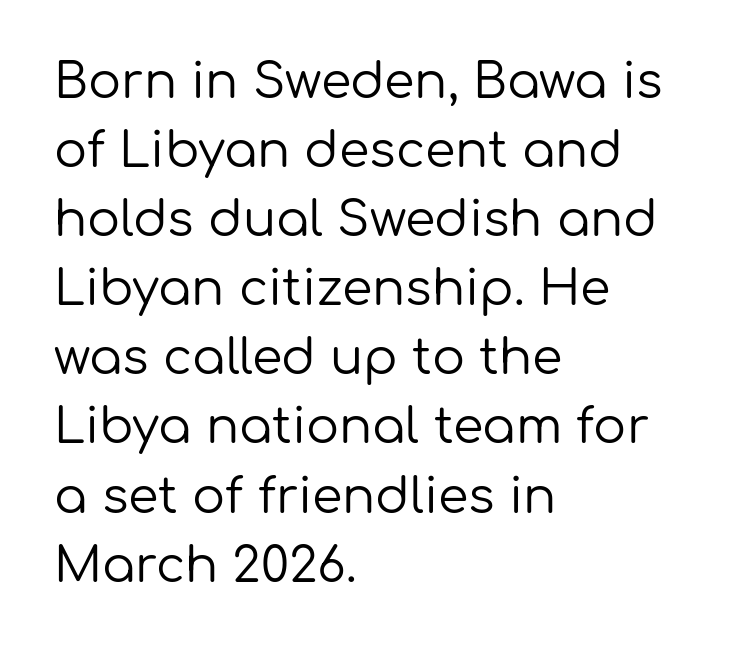
Q: Is the text bold? A: No.
Q: Is the text italic (slanted)? A: No, it is upright.
Q: Is the typeface a serif or a sans-serif typeface? A: Sans-serif.
Q: Is the text underlined? A: No.
Q: How is the paragraph aligned? A: Left-aligned.
Q: Is the spacing between letters normal or unusually wide? A: Normal.
Q: Is the spacing between lines tight, normal or loose? A: Normal.
Q: Width (condensed, normal, or wide)? A: Normal.
Q: Stroke contrast? A: Low.
Q: x-height? A: Medium.
Q: Monospaced? A: No.
